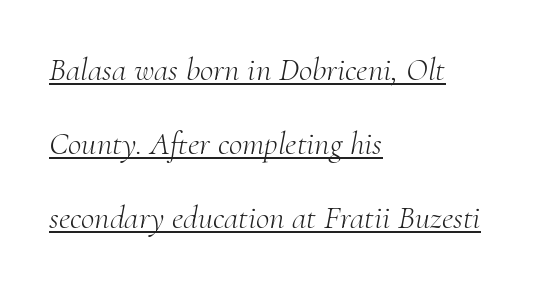
{"serif": "yes", "italic": "yes", "lean": "right", "slant_degrees": 10, "bold": "no", "weight": "light", "width": "normal", "stroke_contrast": "medium", "x_height": "small", "monospaced": "no", "underline": "yes", "align": "left", "line_spacing": "loose", "line_spacing_ratio": 2.25, "letter_spacing": "normal", "letter_spacing_em": 0.0, "glyph_px": 33}
